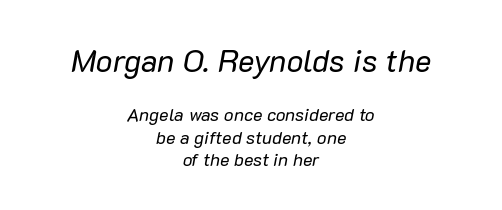
The image shows 31 px regular-weight type, italic (leaning right); set centered, line spacing 1.24x, normal letter spacing, not underlined; the first (top) block is 1.72x larger; low stroke contrast and a medium x-height.
